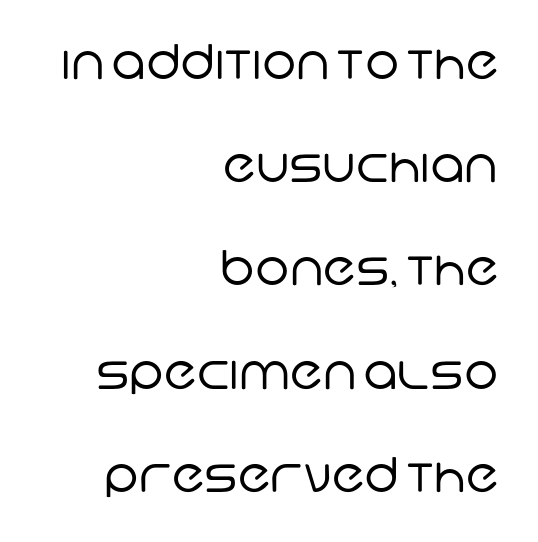
The image shows 48 px regular-weight sans-serif type; set right-aligned, loose line spacing (2.15x), normal letter spacing, not underlined; low stroke contrast and a large x-height.
